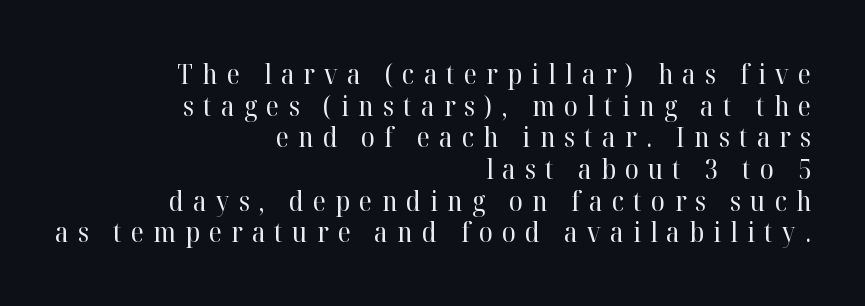
{"serif": "yes", "italic": "no", "bold": "no", "weight": "regular", "width": "normal", "stroke_contrast": "high", "x_height": "medium", "monospaced": "no", "underline": "no", "align": "right", "line_spacing": "tight", "line_spacing_ratio": 1.13, "letter_spacing": "wide", "letter_spacing_em": 0.33, "glyph_px": 28}
